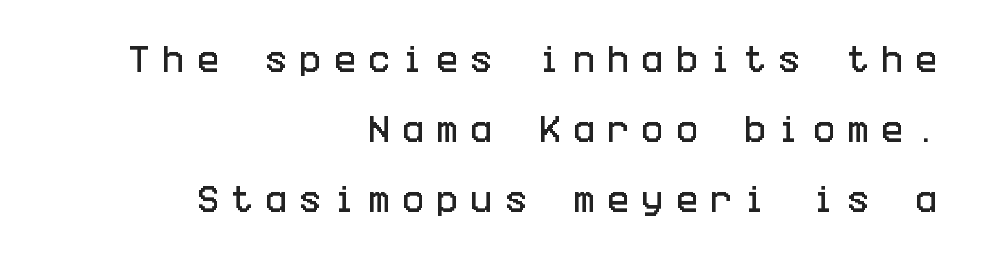
Here the glyphs are tracked loosely, breaking word shapes into spaced letters. Interline gaps are noticeably wide in this sample. Honestly, there is no underline to notice here at all. Ascenders rise straight up at ninety degrees. Compared with a flush-left layout, this one pins lines to the opposite, right side. The designer went with a sans here, leaving each stem footless.
